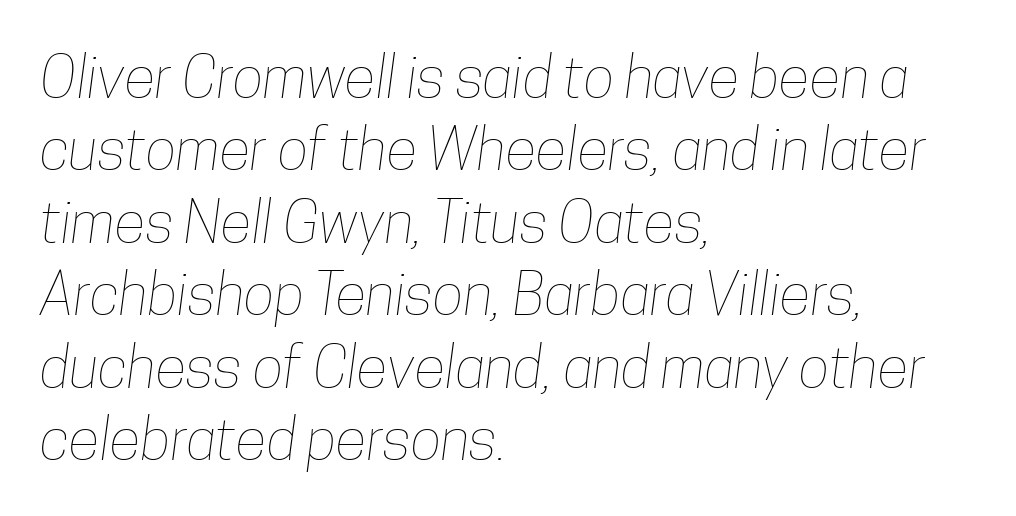
The image shows 58 px thin, condensed type; set left-aligned, normal line spacing (1.25x), normal letter spacing, not underlined; low stroke contrast and a medium x-height.
